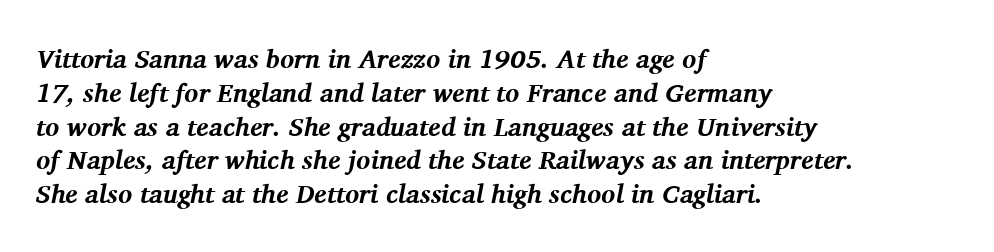
The zone under the glyphs is completely vacant. A dark, heavy texture on the line: the type is bold. There's an unmistakable incline to the writing here. Where is the straight margin? On the left. Baseline-to-baseline distance is the conventional proportion of letter height.
